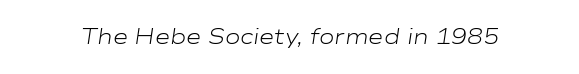
Q: Is the text bold? A: No.
Q: Is the text italic (slanted)? A: Yes, it leans right by about 9 degrees.
Q: Is the text underlined? A: No.
Q: Is the spacing between letters normal or unusually wide? A: Normal.
